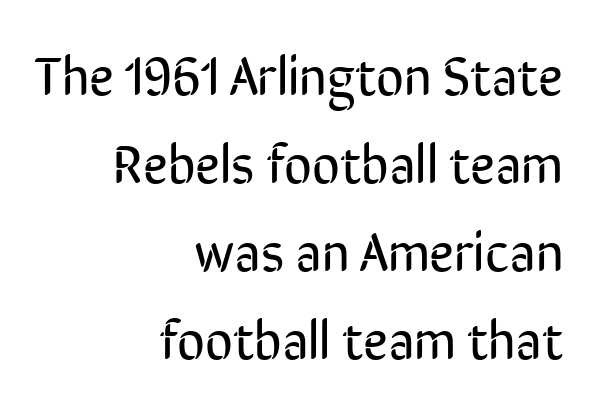
Q: Is the text bold? A: No.
Q: Is the text italic (slanted)? A: No, it is upright.
Q: Is the typeface a serif or a sans-serif typeface? A: Sans-serif.
Q: Is the text underlined? A: No.
Q: How is the paragraph aligned? A: Right-aligned.
Q: Is the spacing between letters normal or unusually wide? A: Normal.
Q: Is the spacing between lines tight, normal or loose? A: Normal.
Q: Width (condensed, normal, or wide)? A: Condensed.
Q: Stroke contrast? A: Low.
Q: x-height? A: Medium.
Q: Monospaced? A: No.
